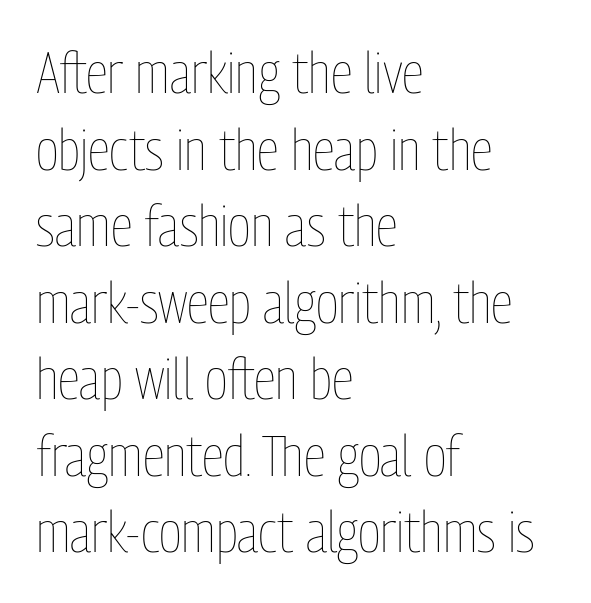
{"italic": "no", "bold": "no", "weight": "thin", "width": "condensed", "stroke_contrast": "low", "x_height": "medium", "monospaced": "no", "underline": "no", "align": "left", "line_spacing": "normal", "line_spacing_ratio": 1.32, "letter_spacing": "normal", "letter_spacing_em": 0.0, "glyph_px": 58}
